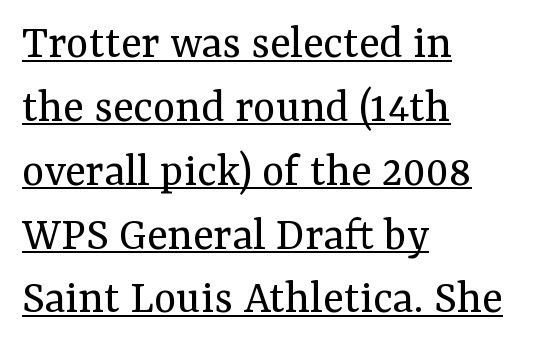
The image shows 48 px regular-weight serif type, upright; set left-aligned, normal line spacing (1.33x), normal letter spacing, underlined; medium stroke contrast and a medium x-height.
